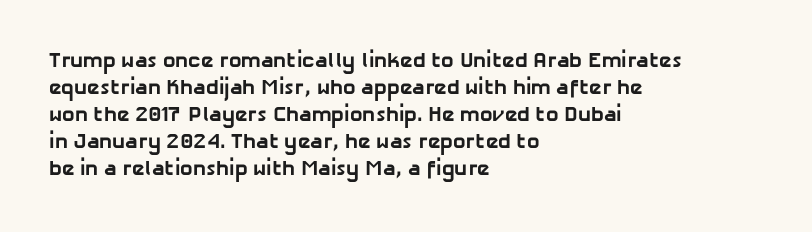
Q: Is the text bold? A: Yes.
Q: Is the text underlined? A: No.
Q: How is the paragraph aligned? A: Left-aligned.
Q: Is the spacing between letters normal or unusually wide? A: Normal.
Q: Is the spacing between lines tight, normal or loose? A: Normal.
